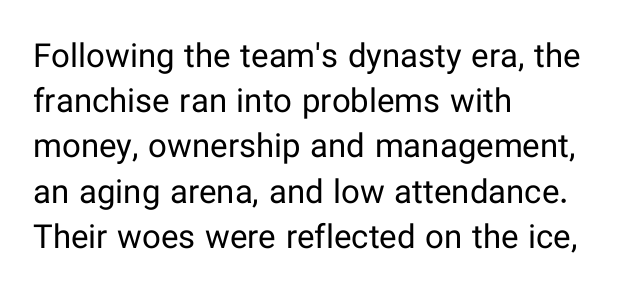
The image shows 33 px regular-weight sans-serif type, upright; set left-aligned, normal line spacing (1.37x), normal letter spacing, not underlined; low stroke contrast and a medium x-height.
